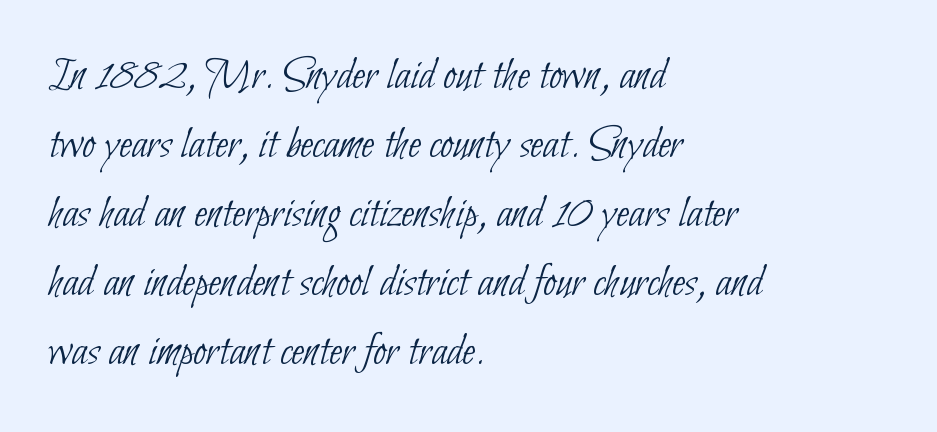
The image shows 47 px thin, condensed sans-serif type; set left-aligned, normal line spacing (1.47x), normal letter spacing, not underlined; low stroke contrast and a small x-height.
